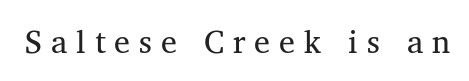
{"serif": "yes", "bold": "no", "weight": "regular", "width": "normal", "stroke_contrast": "medium", "x_height": "medium", "monospaced": "no", "underline": "no", "letter_spacing": "wide", "letter_spacing_em": 0.28, "glyph_px": 32}
